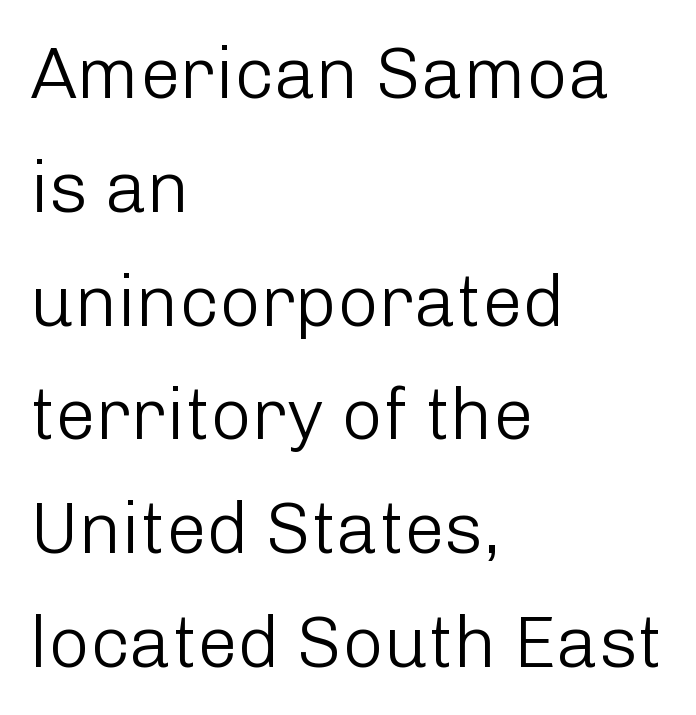
Weight: in the light-to-regular range. Nobody touched the tracking dial on this one. The rendering uses natural spacing where letterforms have individual widths. Line beginnings align vertically; line endings do not. Nothing sits at the stroke ends, so this counts as sans-serif. These lines sit exactly where default settings would place them.
